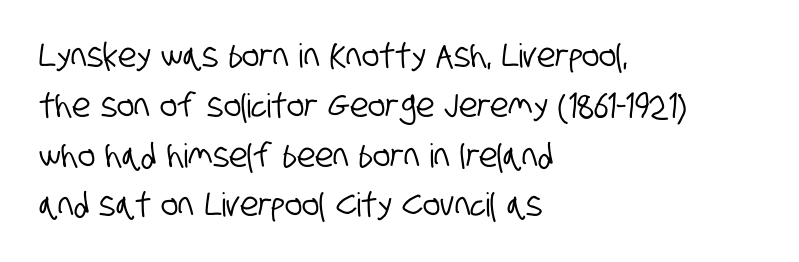
The image shows 33 px condensed sans-serif type; set left-aligned, normal line spacing (1.51x), normal letter spacing, not underlined; low stroke contrast and a large x-height.
